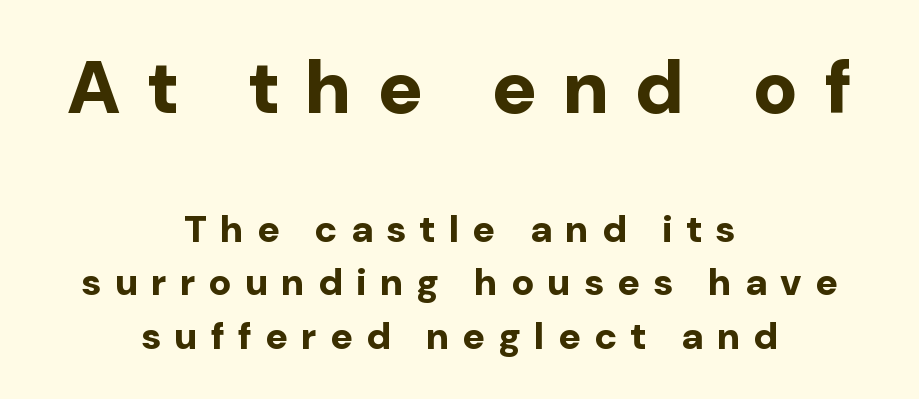
Q: Is the text bold? A: Yes.
Q: Is the text italic (slanted)? A: No, it is upright.
Q: Is the typeface a serif or a sans-serif typeface? A: Sans-serif.
Q: Is the text underlined? A: No.
Q: How is the paragraph aligned? A: Centered.
Q: Is the spacing between letters normal or unusually wide? A: Unusually wide.
Q: Is the spacing between lines tight, normal or loose? A: Normal.
Q: Which block of text is set in a larger size, the first (top) or the second (bottom)? A: The first (top) one.
Q: Width (condensed, normal, or wide)? A: Normal.
Q: Stroke contrast? A: Low.
Q: x-height? A: Medium.
Q: Monospaced? A: No.
